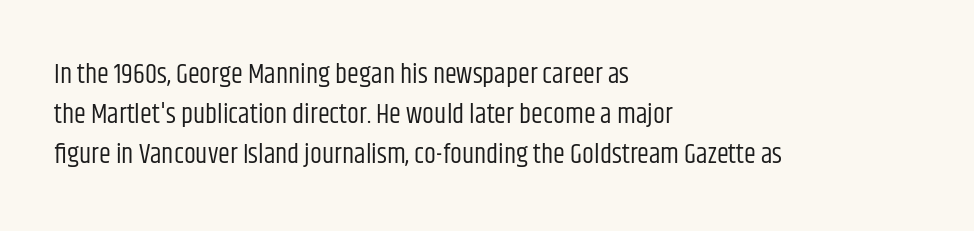
Q: Is the text bold? A: No.
Q: Is the text italic (slanted)? A: No, it is upright.
Q: Is the text underlined? A: No.
Q: How is the paragraph aligned? A: Left-aligned.
Q: Is the spacing between letters normal or unusually wide? A: Normal.
Q: Is the spacing between lines tight, normal or loose? A: Normal.
